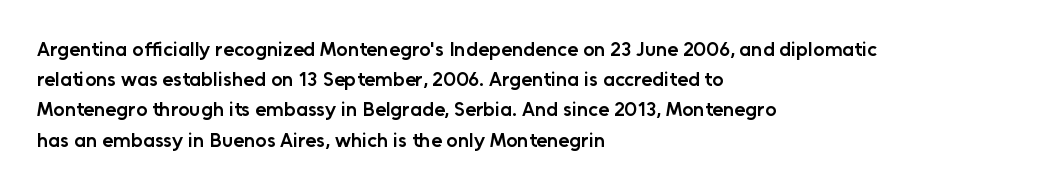
{"italic": "no", "bold": "semi", "underline": "no", "align": "left", "line_spacing": "normal", "line_spacing_ratio": 1.51, "letter_spacing": "normal", "letter_spacing_em": 0.0, "glyph_px": 20}
